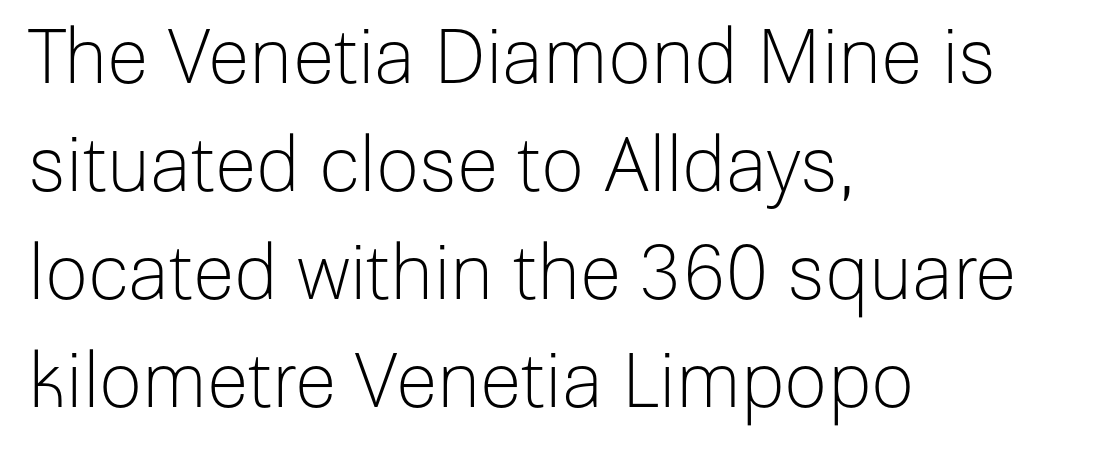
{"serif": "no", "italic": "no", "bold": "no", "weight": "light", "width": "normal", "stroke_contrast": "low", "x_height": "medium", "monospaced": "no", "underline": "no", "align": "left", "line_spacing": "normal", "line_spacing_ratio": 1.42, "letter_spacing": "normal", "letter_spacing_em": 0.0, "glyph_px": 76}
